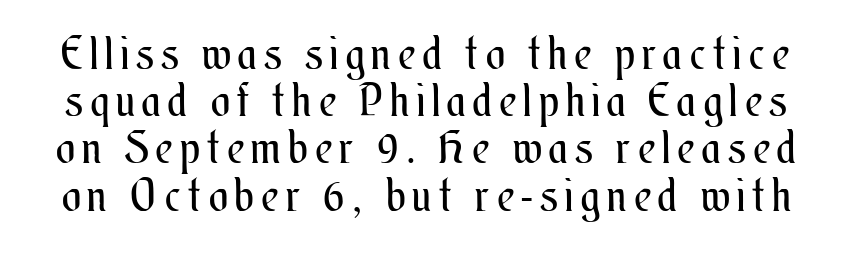
The image shows 45 px regular-weight, condensed type, upright; set tight line spacing (1.05x), not underlined; medium stroke contrast and a small x-height.
